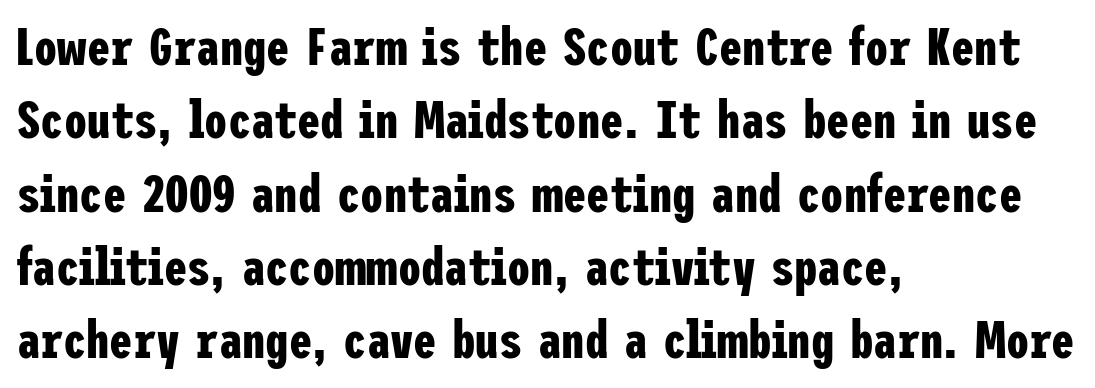
Q: Is the text bold? A: Yes.
Q: Is the text italic (slanted)? A: No, it is upright.
Q: Is the typeface a serif or a sans-serif typeface? A: Sans-serif.
Q: Is the text underlined? A: No.
Q: How is the paragraph aligned? A: Left-aligned.
Q: Is the spacing between letters normal or unusually wide? A: Normal.
Q: Is the spacing between lines tight, normal or loose? A: Normal.
Q: Width (condensed, normal, or wide)? A: Condensed.
Q: Stroke contrast? A: Low.
Q: x-height? A: Medium.
